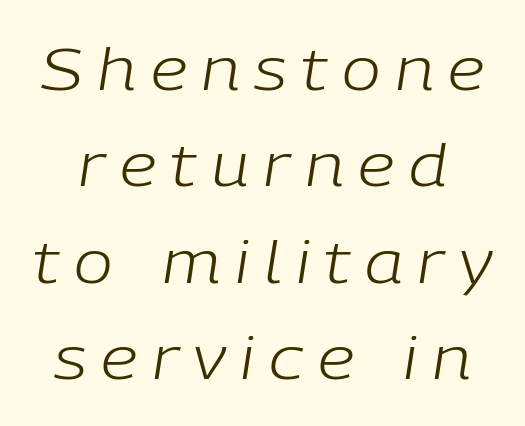
{"italic": "yes", "lean": "right", "slant_degrees": 9, "bold": "no", "weight": "light", "width": "normal", "stroke_contrast": "low", "x_height": "medium", "monospaced": "no", "underline": "no", "line_spacing": "normal", "line_spacing_ratio": 1.66, "letter_spacing": "wide", "letter_spacing_em": 0.25, "glyph_px": 58}
